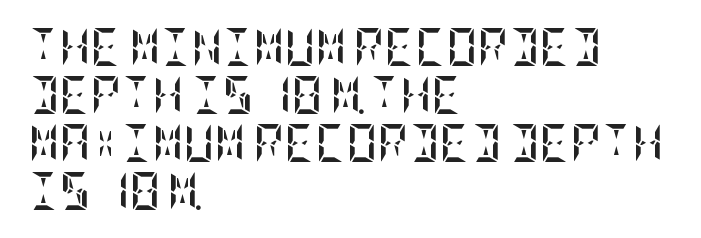
The passage shown stacks its lines at a standard gap. A bare baseline throughout the passage. Do the letters lean? They stand straight. Heavy-handed strokes throughout: this text is bold. This sample is left-justified, so line endings fall wherever the words run out.
